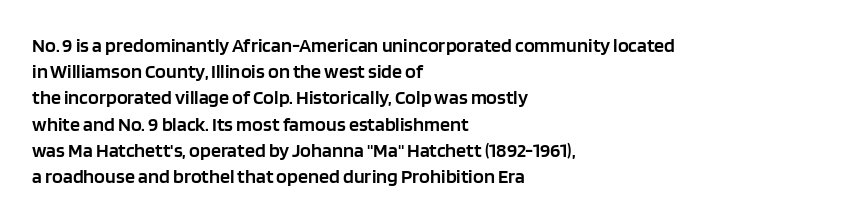
The image shows 20 px text type, upright; set left-aligned, normal line spacing (1.31x), normal letter spacing, not underlined.
